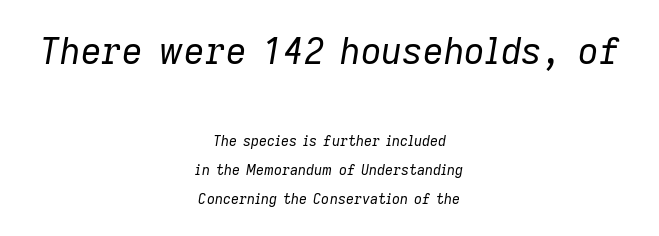
Q: Is the text bold? A: No.
Q: Is the text italic (slanted)? A: Yes, it leans right by about 9 degrees.
Q: Is the text underlined? A: No.
Q: How is the paragraph aligned? A: Centered.
Q: Is the spacing between letters normal or unusually wide? A: Normal.
Q: Is the spacing between lines tight, normal or loose? A: Loose.
Q: Which block of text is set in a larger size, the first (top) or the second (bottom)? A: The first (top) one.
Q: Width (condensed, normal, or wide)? A: Normal.
Q: Stroke contrast? A: Low.
Q: x-height? A: Medium.
Q: Monospaced? A: No.
